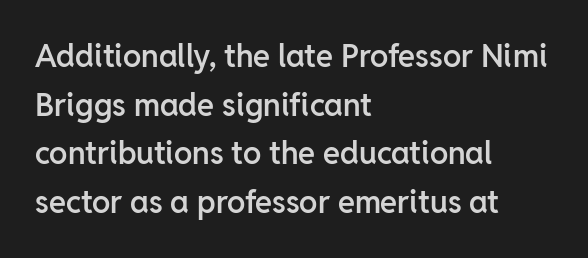
{"serif": "no", "italic": "no", "bold": "semi", "weight": "semibold", "width": "normal", "stroke_contrast": "low", "x_height": "medium", "monospaced": "no", "underline": "no", "align": "left", "line_spacing": "normal", "line_spacing_ratio": 1.57, "letter_spacing": "normal", "letter_spacing_em": 0.0, "glyph_px": 31}
